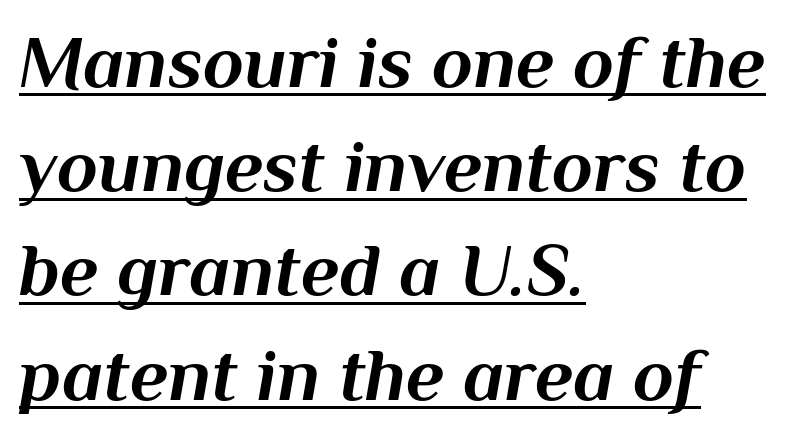
{"italic": "yes", "lean": "right", "slant_degrees": 10, "bold": "yes", "weight": "bold", "width": "normal", "stroke_contrast": "medium", "x_height": "medium", "monospaced": "no", "underline": "yes", "align": "left", "line_spacing": "normal", "line_spacing_ratio": 1.39, "letter_spacing": "normal", "letter_spacing_em": 0.0, "glyph_px": 75}
